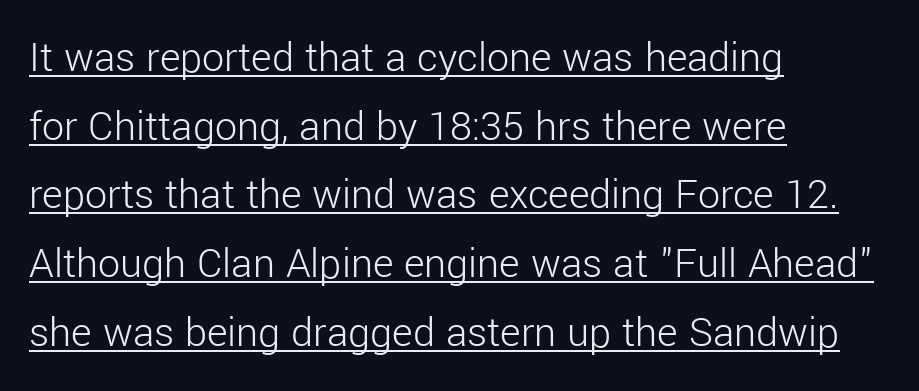
Are there feet on the stems? There aren't — it's a sans. Each line starts at the same left margin while the right side varies. Evenly set lines give the paragraph a standard silhouette. Descenders here cross a horizontal rule under the line.
